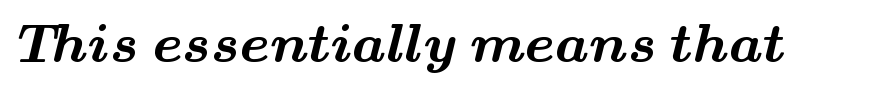
{"serif": "yes", "bold": "yes", "weight": "bold", "width": "wide", "stroke_contrast": "medium", "x_height": "small", "monospaced": "no", "underline": "no", "letter_spacing": "normal", "letter_spacing_em": 0.0, "glyph_px": 54}
